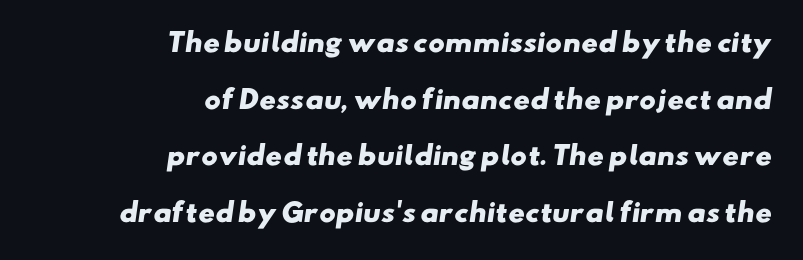
The image shows 25 px bold type; set right-aligned, loose line spacing (2.27x), normal letter spacing, not underlined.
